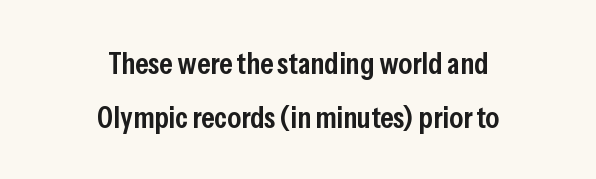
Q: Is the text bold? A: Semi-bold.
Q: Is the text italic (slanted)? A: No, it is upright.
Q: Is the typeface a serif or a sans-serif typeface? A: Sans-serif.
Q: Is the text underlined? A: No.
Q: How is the paragraph aligned? A: Centered.
Q: Is the spacing between letters normal or unusually wide? A: Normal.
Q: Width (condensed, normal, or wide)? A: Condensed.
Q: Stroke contrast? A: Low.
Q: x-height? A: Medium.
Q: Monospaced? A: No.
